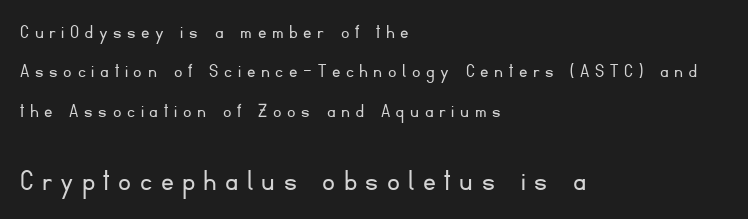
Q: Is the text bold? A: No.
Q: Is the text italic (slanted)? A: No, it is upright.
Q: Is the typeface a serif or a sans-serif typeface? A: Sans-serif.
Q: Is the text underlined? A: No.
Q: How is the paragraph aligned? A: Left-aligned.
Q: Is the spacing between letters normal or unusually wide? A: Unusually wide.
Q: Which block of text is set in a larger size, the first (top) or the second (bottom)? A: The second (bottom) one.
Q: Width (condensed, normal, or wide)? A: Normal.
Q: Stroke contrast? A: Low.
Q: x-height? A: Small.
Q: Monospaced? A: No.
